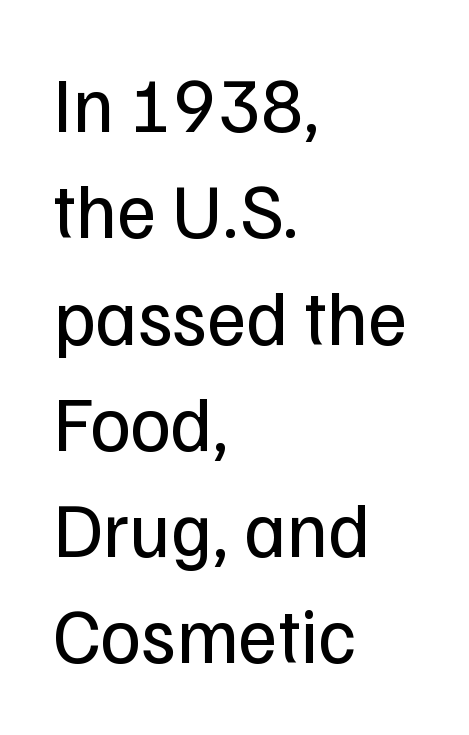
{"serif": "no", "italic": "no", "bold": "no", "weight": "regular", "width": "normal", "stroke_contrast": "low", "x_height": "medium", "monospaced": "no", "underline": "no", "align": "left", "line_spacing": "normal", "line_spacing_ratio": 1.38, "letter_spacing": "normal", "letter_spacing_em": 0.0, "glyph_px": 77}
